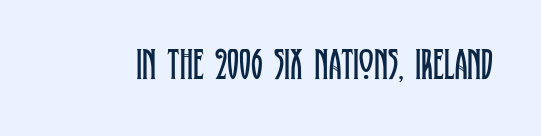
Q: Is the text bold? A: No.
Q: Is the text italic (slanted)? A: No, it is upright.
Q: Is the typeface a serif or a sans-serif typeface? A: Serif.
Q: Is the text underlined? A: No.
Q: Is the spacing between letters normal or unusually wide? A: Normal.
Q: Width (condensed, normal, or wide)? A: Condensed.
Q: Stroke contrast? A: Low.
Q: x-height? A: Large.
Q: Monospaced? A: No.
